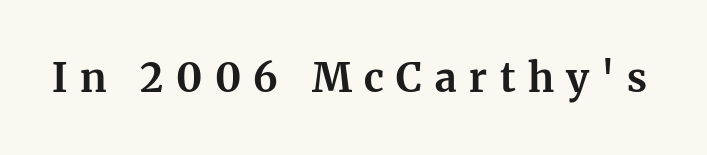
The image shows 40 px bold serif type, upright; set unusually wide letter spacing (+0.31 em), not underlined; medium stroke contrast and a medium x-height.
